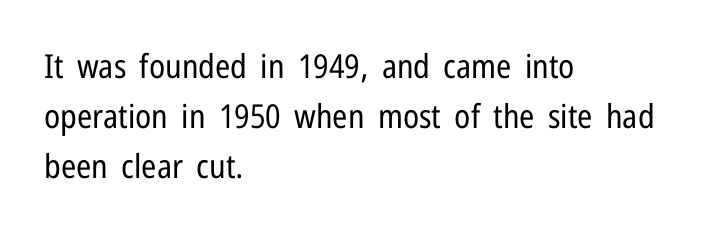
Q: Is the text bold? A: No.
Q: Is the text italic (slanted)? A: No, it is upright.
Q: Is the typeface a serif or a sans-serif typeface? A: Sans-serif.
Q: Is the text underlined? A: No.
Q: How is the paragraph aligned? A: Left-aligned.
Q: Is the spacing between letters normal or unusually wide? A: Normal.
Q: Is the spacing between lines tight, normal or loose? A: Normal.
Q: Width (condensed, normal, or wide)? A: Condensed.
Q: Stroke contrast? A: Low.
Q: x-height? A: Medium.
Q: Monospaced? A: No.
